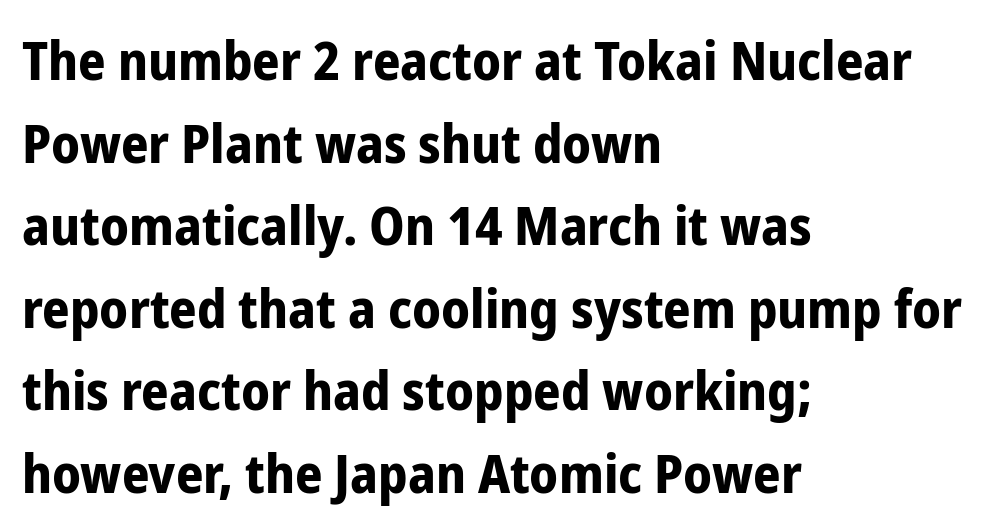
The image shows 54 px bold, condensed sans-serif type, upright; set left-aligned, normal line spacing (1.53x), normal letter spacing, not underlined; low stroke contrast and a medium x-height.
